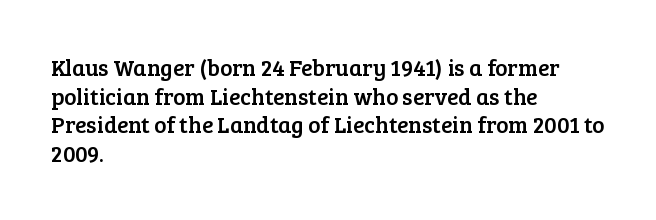
Q: Is the text italic (slanted)? A: No, it is upright.
Q: Is the text underlined? A: No.
Q: How is the paragraph aligned? A: Left-aligned.
Q: Is the spacing between letters normal or unusually wide? A: Normal.
